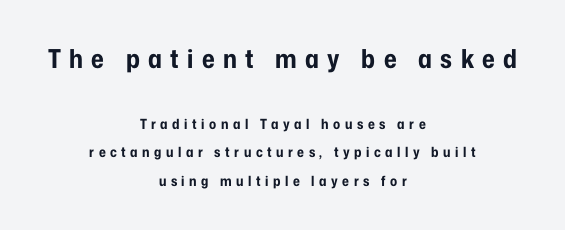
Horizontal alignment here is central, giving a formal, balanced look. Vertical strokes here are truly vertical. Leading is clearly above the norm, producing a sparse column. On the weight axis this lands at bold, roughly 700. The face used here appears at its bigger size in the upper chunk. Check the space under the baseline: it is left empty.
